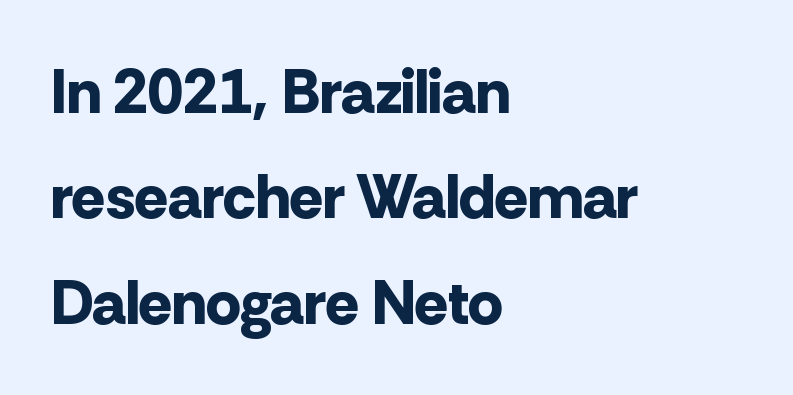
Does extra space separate the letters? No, they use regular spacing. The strip under each line holds only bare page. Each letter keeps its own natural width here, so spacing adapts to shape. This sample uses an upright cut, with every glyph sitting square on the baseline.
